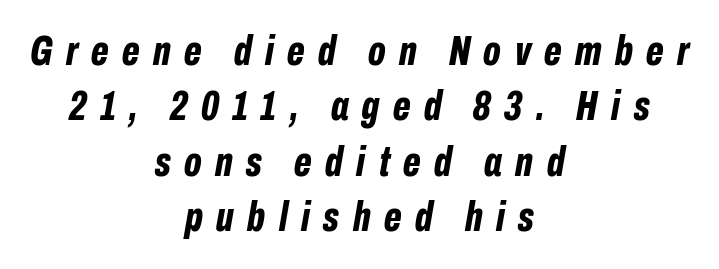
Q: Is the text bold? A: Yes.
Q: Is the text italic (slanted)? A: Yes, it leans right by about 10 degrees.
Q: Is the text underlined? A: No.
Q: How is the paragraph aligned? A: Centered.
Q: Is the spacing between letters normal or unusually wide? A: Unusually wide.
Q: Is the spacing between lines tight, normal or loose? A: Normal.
Q: Width (condensed, normal, or wide)? A: Condensed.
Q: Stroke contrast? A: Low.
Q: x-height? A: Medium.
Q: Monospaced? A: No.
